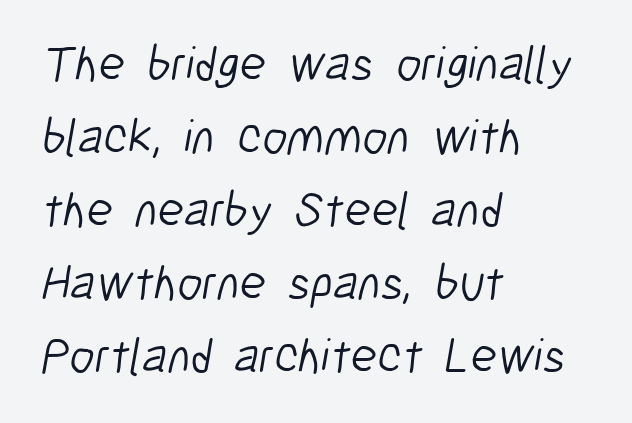
The image shows 49 px light, condensed sans-serif type; set left-aligned, normal line spacing (1.49x), normal letter spacing, not underlined; low stroke contrast and a medium x-height.
